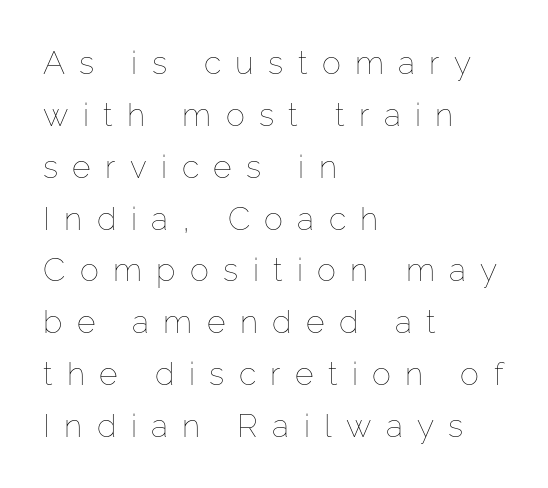
{"italic": "no", "bold": "no", "weight": "thin", "width": "normal", "stroke_contrast": "low", "x_height": "medium", "monospaced": "no", "underline": "no", "align": "left", "line_spacing": "normal", "line_spacing_ratio": 1.62, "letter_spacing": "wide", "letter_spacing_em": 0.45, "glyph_px": 32}
